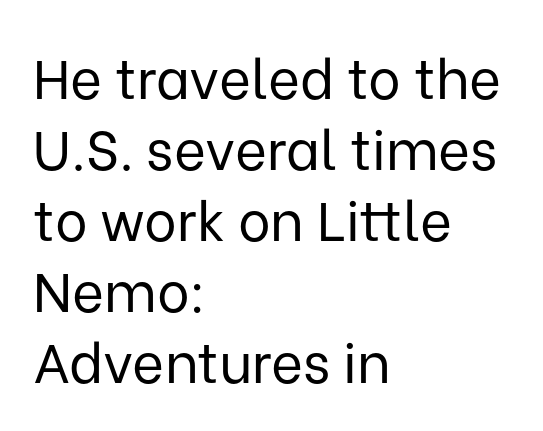
{"serif": "no", "italic": "no", "bold": "no", "weight": "regular", "width": "normal", "stroke_contrast": "low", "x_height": "medium", "monospaced": "no", "underline": "no", "align": "left", "line_spacing": "normal", "line_spacing_ratio": 1.29, "letter_spacing": "normal", "letter_spacing_em": 0.0, "glyph_px": 55}
